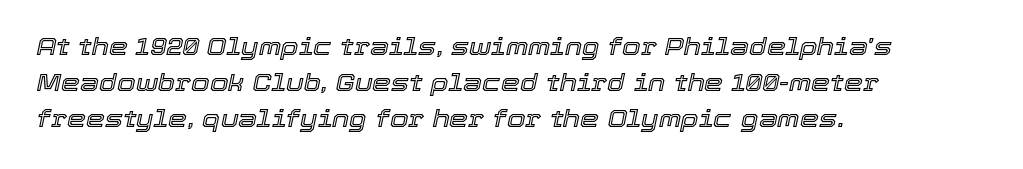
The image shows 24 px text type, italic (leaning right); set left-aligned, normal line spacing (1.5x), normal letter spacing, not underlined.
